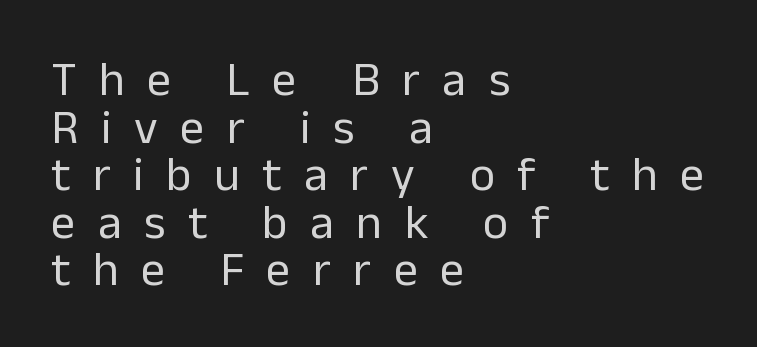
The face used here is rendered with a markedly widened letterfit. Is this a heavy cut? Hardly; it is regular or lighter. Left-aligned paragraph, ragged on the right. Each letter keeps its own natural width here, so spacing adapts to shape.
